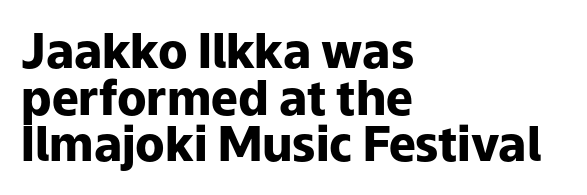
The face used here is rendered with its standard letterfit. The rendering uses a small line-height, squeezing the rows. In CSS terms this would be text-align: left. Font category for this specimen: sans-serif. Style check: upright. Only glyphs here, with clear space below each row.
